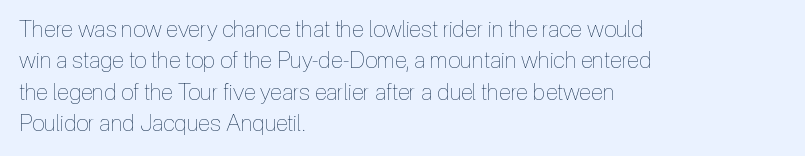
One glance says typical: line gaps are just what's usual. What stands out about the letter spacing? Nothing — it is the standard amount. This reads as an unemphasized weight, regular at the heaviest. The text block is weighted toward the left margin, trailing off unevenly rightward. Descender tails drop into unmarked territory. The specimen reads as upright at a glance.
